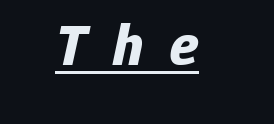
{"italic": "yes", "lean": "right", "slant_degrees": 12, "bold": "yes", "weight": "bold", "width": "normal", "stroke_contrast": "low", "x_height": "medium", "monospaced": "no", "underline": "yes", "letter_spacing": "wide", "letter_spacing_em": 0.45, "glyph_px": 59}
